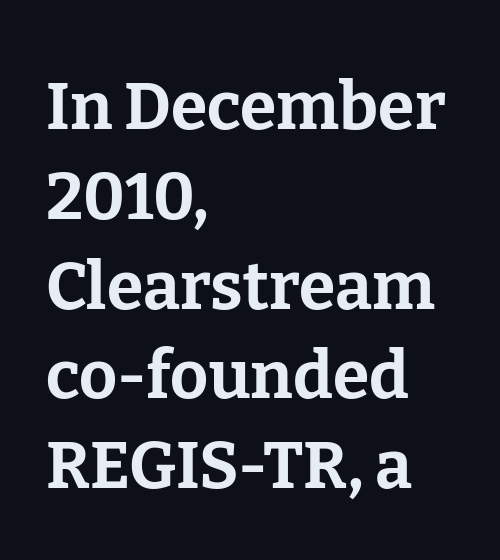
Q: Is the text bold? A: Yes.
Q: Is the text italic (slanted)? A: No, it is upright.
Q: Is the typeface a serif or a sans-serif typeface? A: Serif.
Q: Is the text underlined? A: No.
Q: How is the paragraph aligned? A: Left-aligned.
Q: Is the spacing between letters normal or unusually wide? A: Normal.
Q: Is the spacing between lines tight, normal or loose? A: Normal.
Q: Width (condensed, normal, or wide)? A: Normal.
Q: Stroke contrast? A: Low.
Q: x-height? A: Medium.
Q: Monospaced? A: No.
